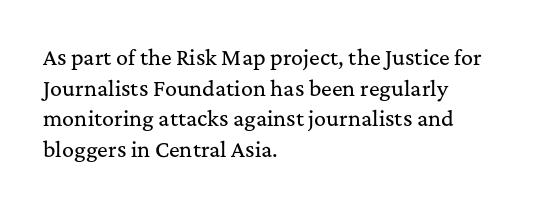
Q: Is the text italic (slanted)? A: No, it is upright.
Q: Is the text underlined? A: No.
Q: How is the paragraph aligned? A: Left-aligned.
Q: Is the spacing between letters normal or unusually wide? A: Normal.
Q: Is the spacing between lines tight, normal or loose? A: Normal.
